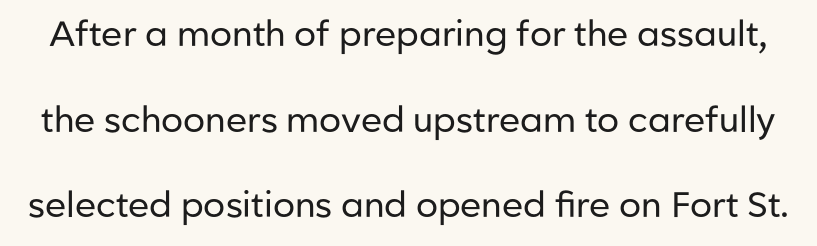
{"serif": "no", "italic": "no", "bold": "no", "weight": "regular", "width": "normal", "stroke_contrast": "low", "x_height": "medium", "monospaced": "no", "underline": "no", "line_spacing": "loose", "line_spacing_ratio": 2.45, "letter_spacing": "normal", "letter_spacing_em": 0.0, "glyph_px": 35}
